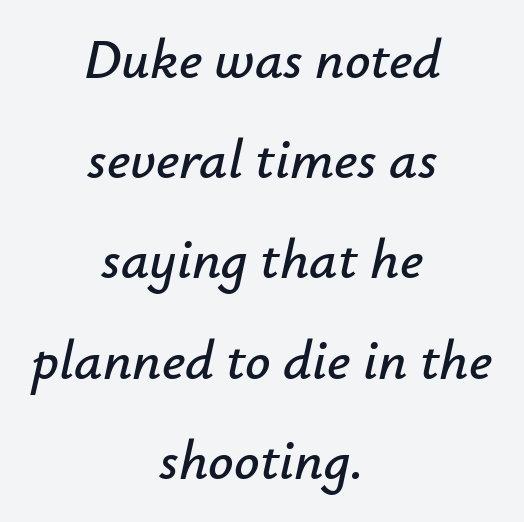
The letters are slanted; this is an italic face. The rendering keeps characters at their native spacing. Descender tails drop into unmarked territory. Short and long lines alike share a common midpoint.
